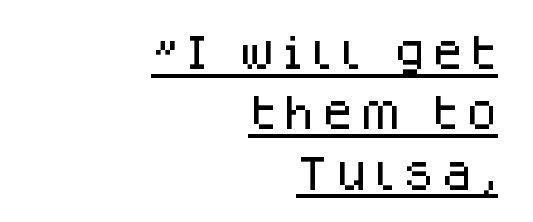
The rendering uses the underline text-decoration. Evenly set lines give the paragraph a standard silhouette. Nope, not italic — everything's standing straight. In terms of letterform style, serifs are entirely absent. The face used here is proportionally spaced, like ordinary book or web type.
